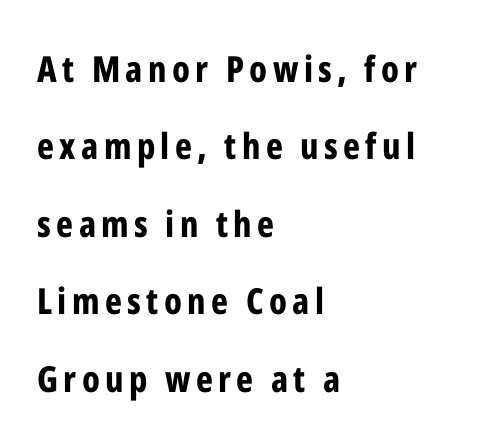
The letters stand upright; this is a roman face. Descenders hang freely into open space. The setting favours the left margin, as ordinary paragraphs usually do. This rendering employs a face without finishing strokes, i.e., a sans-serif. A dark, heavy texture on the line: the type is bold.
